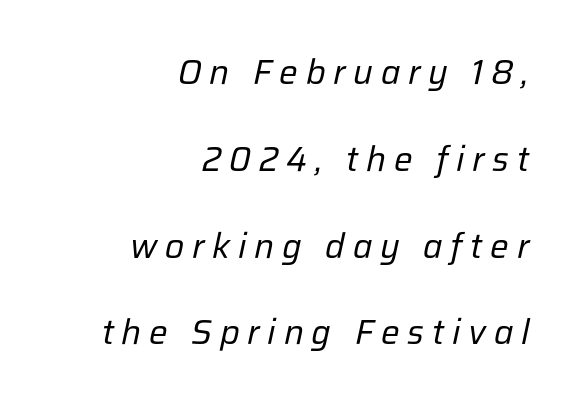
Q: Is the text bold? A: No.
Q: Is the text italic (slanted)? A: Yes, it leans right by about 12 degrees.
Q: Is the text underlined? A: No.
Q: How is the paragraph aligned? A: Right-aligned.
Q: Is the spacing between letters normal or unusually wide? A: Unusually wide.
Q: Is the spacing between lines tight, normal or loose? A: Loose.
Q: Width (condensed, normal, or wide)? A: Normal.
Q: Stroke contrast? A: Low.
Q: x-height? A: Medium.
Q: Monospaced? A: No.
